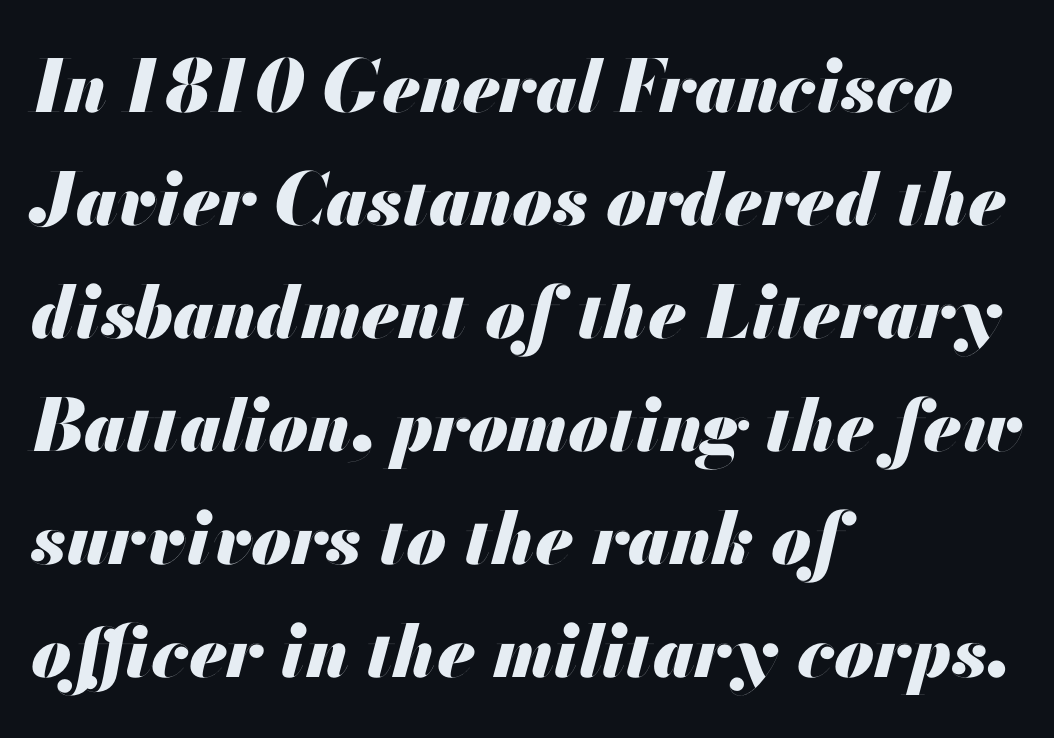
Q: Is the text bold? A: Yes.
Q: Is the text italic (slanted)? A: Yes, it leans right by about 13 degrees.
Q: Is the text underlined? A: No.
Q: How is the paragraph aligned? A: Left-aligned.
Q: Is the spacing between letters normal or unusually wide? A: Normal.
Q: Is the spacing between lines tight, normal or loose? A: Normal.
Q: Width (condensed, normal, or wide)? A: Normal.
Q: Stroke contrast? A: Medium.
Q: x-height? A: Small.
Q: Monospaced? A: No.
